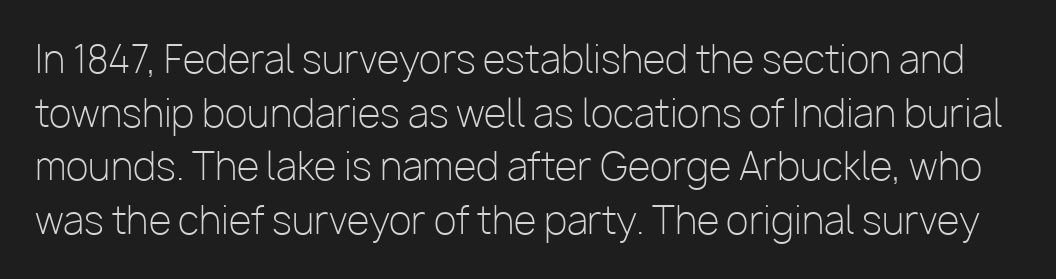
The image shows 37 px light sans-serif type, upright; set normal line spacing (1.45x), normal letter spacing, not underlined; low stroke contrast and a medium x-height.
